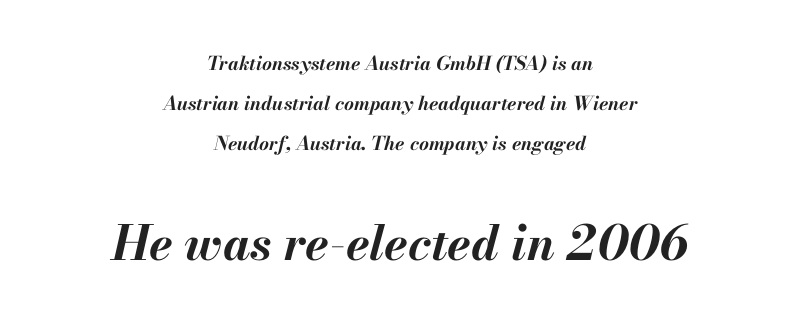
Q: Is the text bold? A: Yes.
Q: Is the text italic (slanted)? A: Yes, it leans right by about 13 degrees.
Q: Is the text underlined? A: No.
Q: How is the paragraph aligned? A: Centered.
Q: Is the spacing between letters normal or unusually wide? A: Normal.
Q: Is the spacing between lines tight, normal or loose? A: Loose.
Q: Which block of text is set in a larger size, the first (top) or the second (bottom)? A: The second (bottom) one.
Q: Width (condensed, normal, or wide)? A: Normal.
Q: Stroke contrast? A: Medium.
Q: x-height? A: Small.
Q: Monospaced? A: No.
